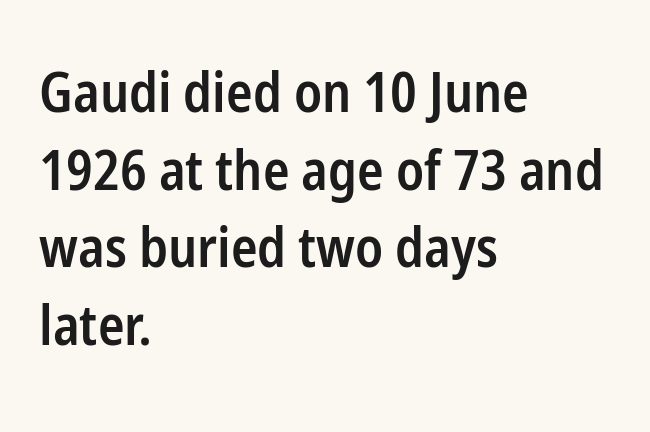
The image shows 55 px semibold, condensed sans-serif type, upright; set left-aligned, normal line spacing (1.41x), normal letter spacing, not underlined; low stroke contrast and a medium x-height.
